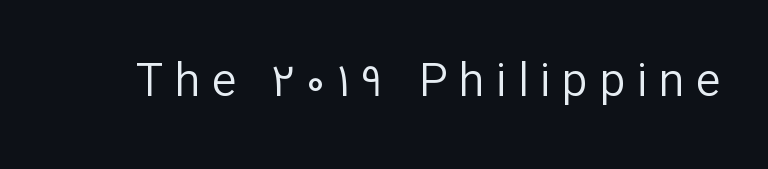
{"serif": "no", "italic": "no", "bold": "no", "weight": "regular", "width": "normal", "stroke_contrast": "low", "x_height": "medium", "monospaced": "no", "underline": "no", "letter_spacing": "wide", "letter_spacing_em": 0.25, "glyph_px": 46}
